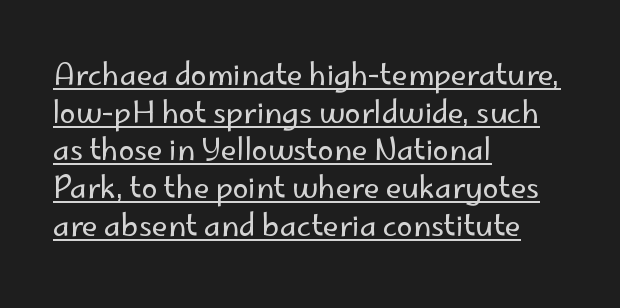
Q: Is the text bold? A: No.
Q: Is the text italic (slanted)? A: No, it is upright.
Q: Is the typeface a serif or a sans-serif typeface? A: Sans-serif.
Q: Is the text underlined? A: Yes.
Q: How is the paragraph aligned? A: Left-aligned.
Q: Is the spacing between letters normal or unusually wide? A: Normal.
Q: Is the spacing between lines tight, normal or loose? A: Normal.
Q: Width (condensed, normal, or wide)? A: Normal.
Q: Stroke contrast? A: Low.
Q: x-height? A: Small.
Q: Monospaced? A: No.
